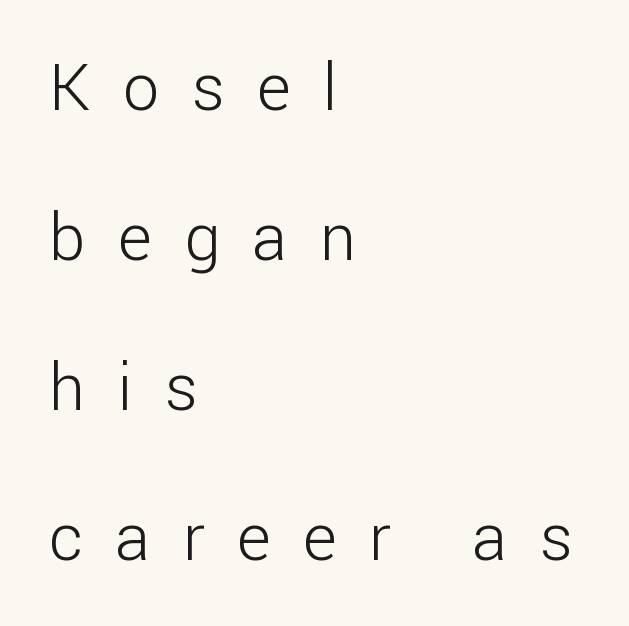
The image shows 65 px light sans-serif type, upright; set left-aligned, loose line spacing (2.31x), unusually wide letter spacing (+0.5 em), not underlined; low stroke contrast and a medium x-height.
